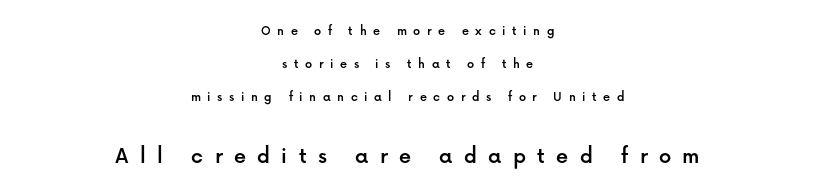
Q: Is the text italic (slanted)? A: No, it is upright.
Q: Is the text underlined? A: No.
Q: How is the paragraph aligned? A: Centered.
Q: Is the spacing between letters normal or unusually wide? A: Unusually wide.
Q: Is the spacing between lines tight, normal or loose? A: Loose.
Q: Which block of text is set in a larger size, the first (top) or the second (bottom)? A: The second (bottom) one.
